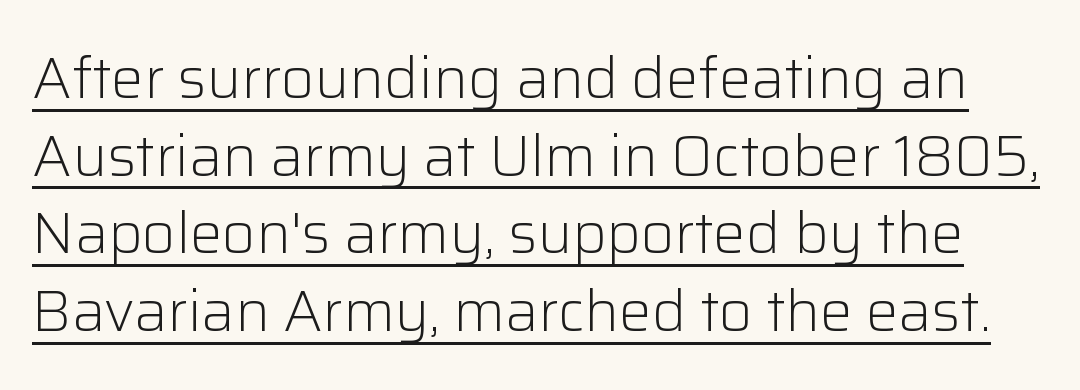
The image shows 58 px light sans-serif type, upright; set normal line spacing (1.34x), normal letter spacing, underlined; low stroke contrast and a medium x-height.
